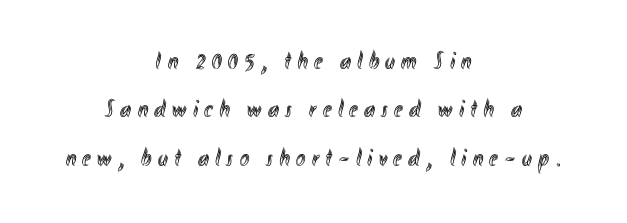
There is plenty of visible air inserted between adjacent glyphs. Visually the block forms a symmetrical silhouette, jagged on both flanks. Unmarked baselines from the first word to the last. What's the leading like? Stretched, with rows far apart.
